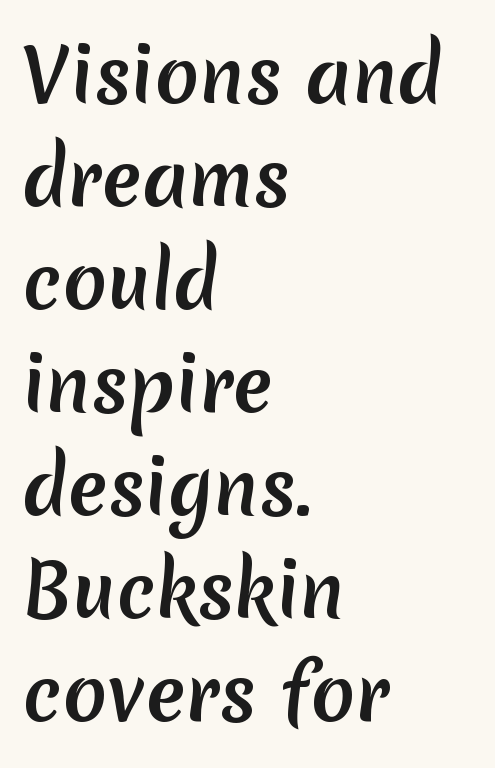
{"serif": "no", "width": "normal", "stroke_contrast": "medium", "x_height": "medium", "monospaced": "no", "underline": "no", "align": "left", "line_spacing": "normal", "line_spacing_ratio": 1.41, "letter_spacing": "normal", "letter_spacing_em": 0.0, "glyph_px": 73}
